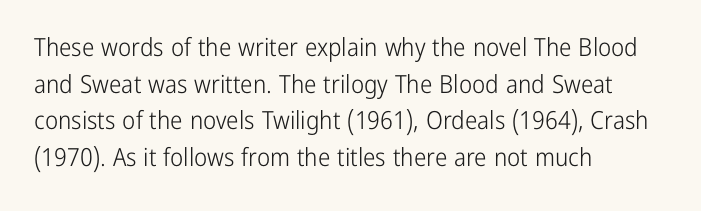
Weight: in the light-to-regular range. In CSS terms this would be text-align: left. The letters stand straight up with perfectly vertical stems. Each new line begins a customary step beneath the previous one. Characters follow at the spacing the type designer built in.
